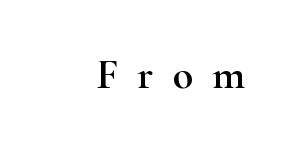
The string is rendered with underlining switched off. Display-style spreading of the glyphs; the letterfit is very open. In terms of letterform style, serifs are clearly present. Is this a fixed-width face? No — the glyphs have proportional, varying widths. Every stem runs plumb, perpendicular to the baseline.
